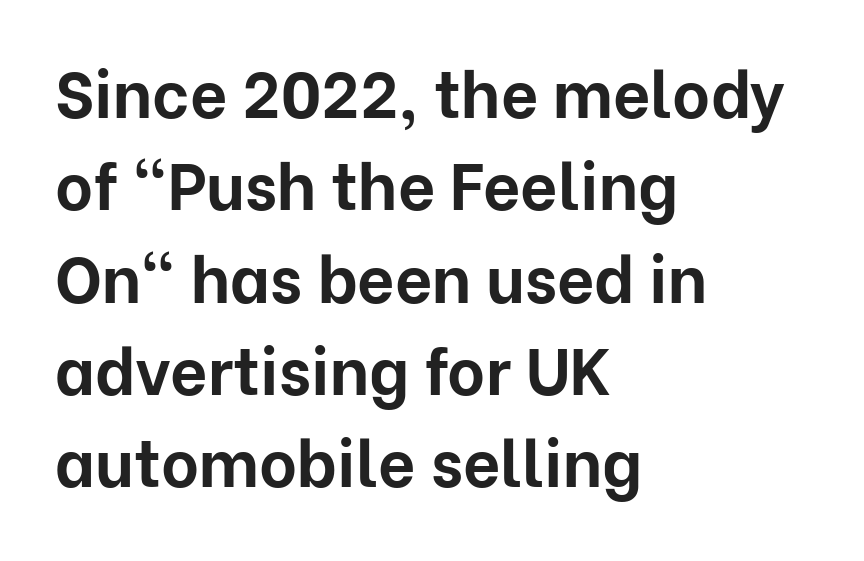
{"serif": "no", "italic": "no", "bold": "yes", "weight": "bold", "width": "normal", "stroke_contrast": "low", "x_height": "medium", "monospaced": "no", "underline": "no", "align": "left", "line_spacing": "normal", "line_spacing_ratio": 1.42, "letter_spacing": "normal", "letter_spacing_em": 0.0, "glyph_px": 65}
